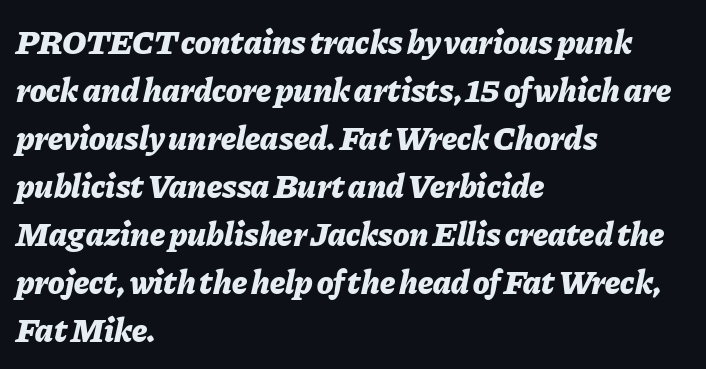
Q: Is the text bold? A: Yes.
Q: Is the text italic (slanted)? A: Yes, it leans right by about 11 degrees.
Q: Is the text underlined? A: No.
Q: How is the paragraph aligned? A: Left-aligned.
Q: Is the spacing between letters normal or unusually wide? A: Normal.
Q: Is the spacing between lines tight, normal or loose? A: Normal.
Q: Width (condensed, normal, or wide)? A: Normal.
Q: Stroke contrast? A: Low.
Q: x-height? A: Medium.
Q: Monospaced? A: No.
